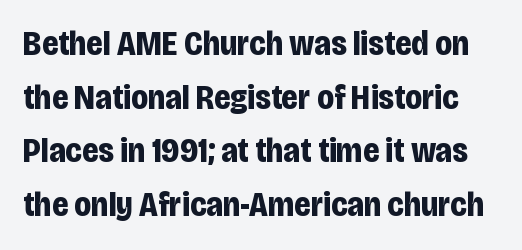
{"serif": "no", "italic": "no", "bold": "yes", "weight": "bold", "width": "condensed", "stroke_contrast": "low", "x_height": "large", "monospaced": "no", "underline": "no", "line_spacing": "normal", "line_spacing_ratio": 1.58, "letter_spacing": "normal", "letter_spacing_em": 0.0, "glyph_px": 34}
